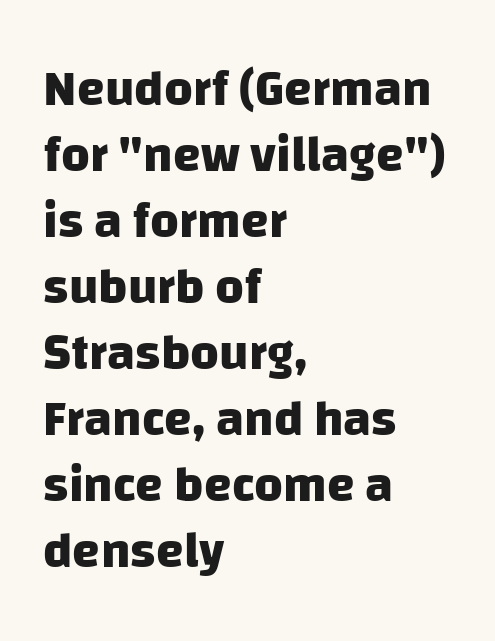
The image shows 50 px heavy sans-serif type; set left-aligned, normal line spacing (1.32x), normal letter spacing, not underlined; low stroke contrast and a large x-height.
